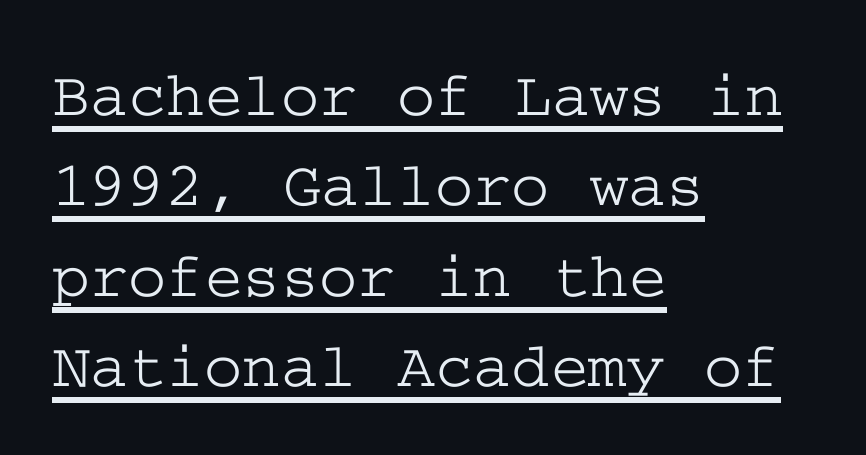
The words here are underlined. The designer went with a serif here, giving each stem small feet. Layout note: lines flush left. The lines sit at an ordinary, default distance from one another. The type is set solid horizontally, with unmodified tracking.
